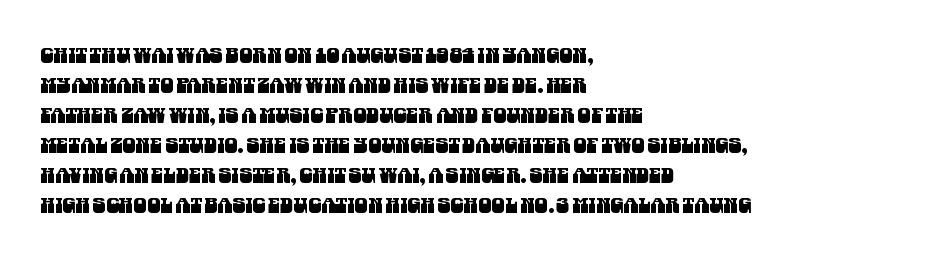
Q: Is the text underlined? A: No.
Q: How is the paragraph aligned? A: Left-aligned.
Q: Is the spacing between letters normal or unusually wide? A: Normal.
Q: Is the spacing between lines tight, normal or loose? A: Normal.
